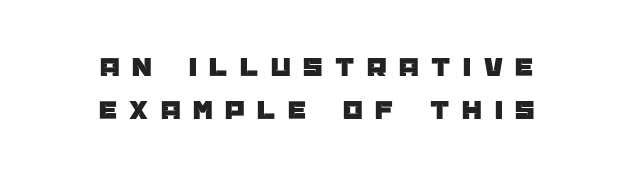
{"serif": "no", "italic": "no", "width": "normal", "stroke_contrast": "low", "x_height": "large", "monospaced": "no", "underline": "no", "align": "center", "line_spacing": "normal", "line_spacing_ratio": 1.55, "letter_spacing": "wide", "letter_spacing_em": 0.45, "glyph_px": 28}
